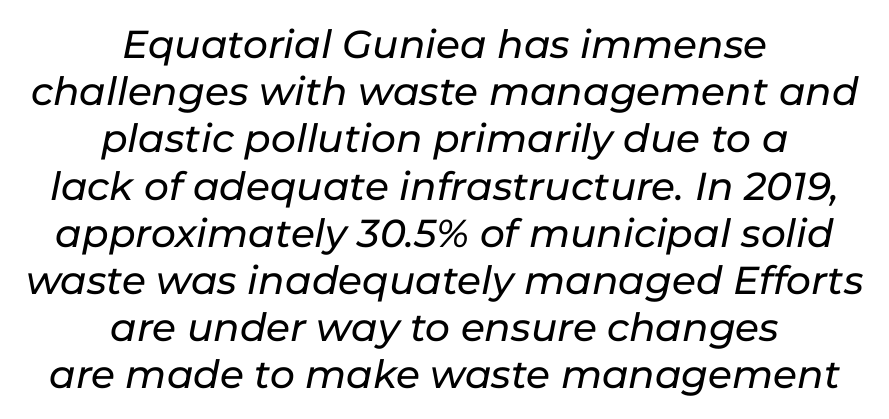
The image shows 39 px text type, italic (leaning right); set centered, line spacing 1.21x, normal letter spacing, not underlined; low stroke contrast and a medium x-height.
